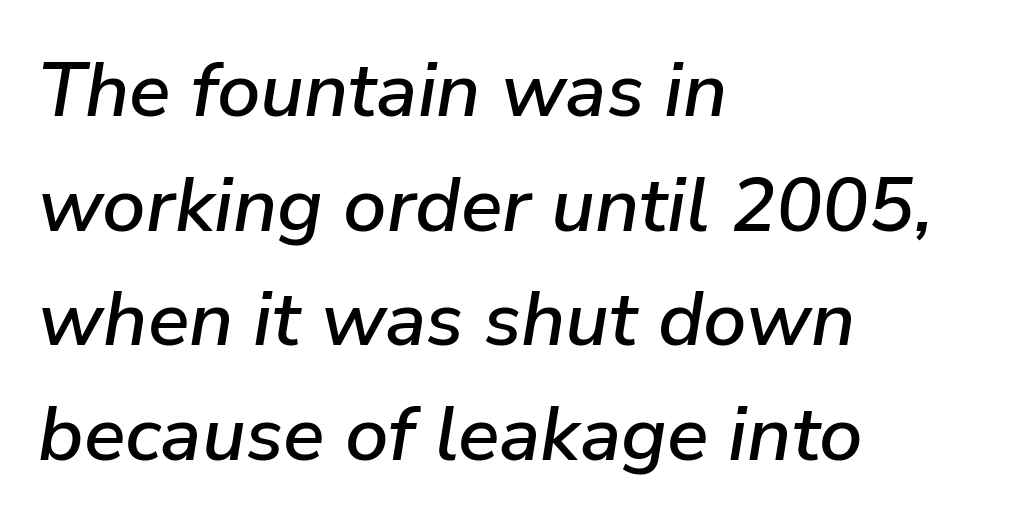
Horizontally, the lines are justified to the leading edge only. Characters are canted at an angle relative to the baseline's perpendicular. The passage shown has conventional tracking throughout. Summary of vertical rhythm: regular, with standard interline spacing.
